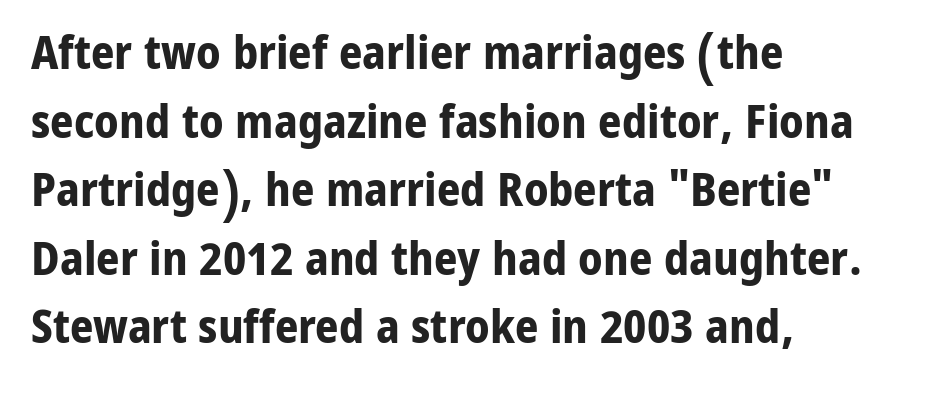
The image shows 46 px bold sans-serif type, upright; set left-aligned, normal line spacing (1.49x), normal letter spacing, not underlined; low stroke contrast and a medium x-height.
